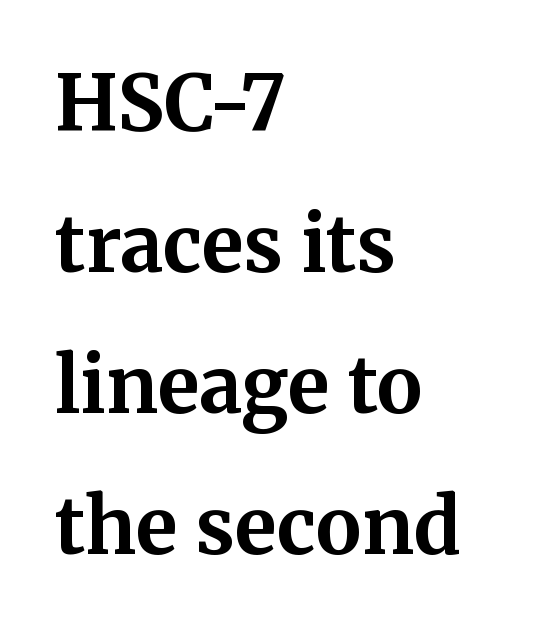
The image shows 77 px bold serif type, upright; set left-aligned, line spacing 1.83x, normal letter spacing, not underlined; medium stroke contrast and a medium x-height.
